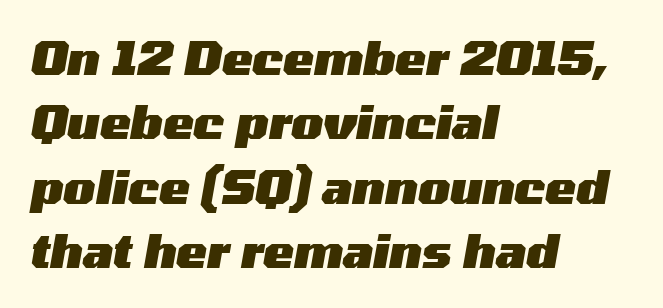
The image shows 46 px heavy, wide type, italic (leaning right); set left-aligned, normal line spacing (1.4x), normal letter spacing, not underlined; medium stroke contrast and a medium x-height.
